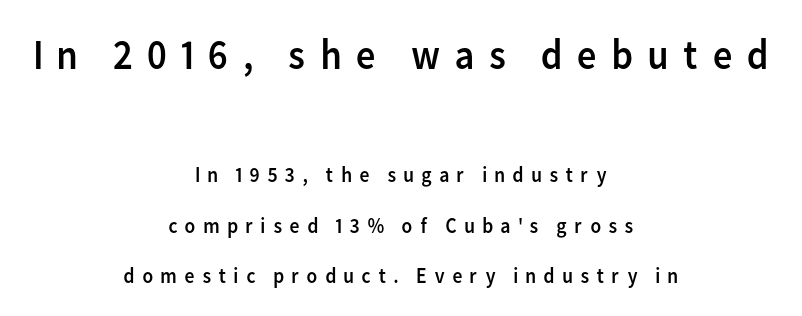
Q: Is the text bold? A: No.
Q: Is the text italic (slanted)? A: No, it is upright.
Q: Is the typeface a serif or a sans-serif typeface? A: Sans-serif.
Q: Is the text underlined? A: No.
Q: How is the paragraph aligned? A: Centered.
Q: Is the spacing between letters normal or unusually wide? A: Unusually wide.
Q: Is the spacing between lines tight, normal or loose? A: Loose.
Q: Which block of text is set in a larger size, the first (top) or the second (bottom)? A: The first (top) one.
Q: Width (condensed, normal, or wide)? A: Normal.
Q: Stroke contrast? A: Low.
Q: x-height? A: Medium.
Q: Monospaced? A: No.
